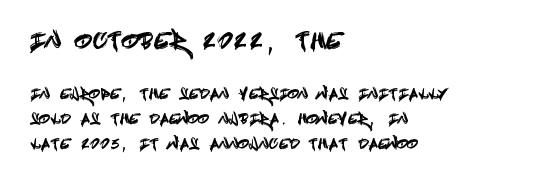
Which of the two is more prominent by size? The first, at the top. No word sits above an underline. Casual observation: everything's shoved over to the left.
